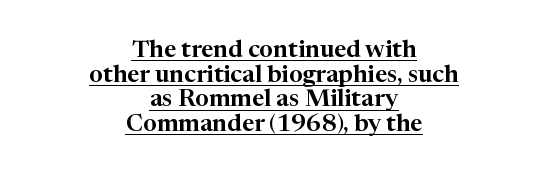
{"italic": "no", "underline": "yes", "align": "center", "line_spacing": "tight", "line_spacing_ratio": 1.03, "letter_spacing": "normal", "letter_spacing_em": 0.0, "glyph_px": 24}
